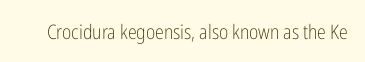
Q: Is the text bold? A: No.
Q: Is the text italic (slanted)? A: No, it is upright.
Q: Is the text underlined? A: No.
Q: Is the spacing between letters normal or unusually wide? A: Normal.
